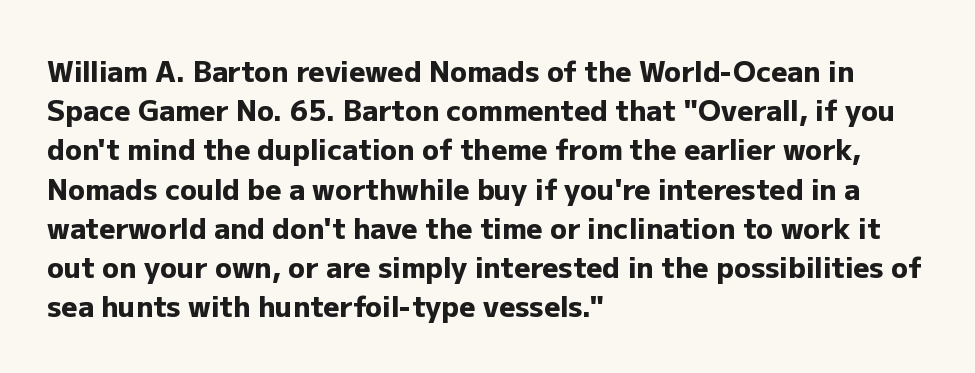
Q: Is the text bold? A: Yes.
Q: Is the text italic (slanted)? A: No, it is upright.
Q: Is the typeface a serif or a sans-serif typeface? A: Sans-serif.
Q: Is the text underlined? A: No.
Q: How is the paragraph aligned? A: Left-aligned.
Q: Is the spacing between letters normal or unusually wide? A: Normal.
Q: Is the spacing between lines tight, normal or loose? A: Normal.
Q: Width (condensed, normal, or wide)? A: Normal.
Q: Stroke contrast? A: Low.
Q: x-height? A: Medium.
Q: Monospaced? A: No.
